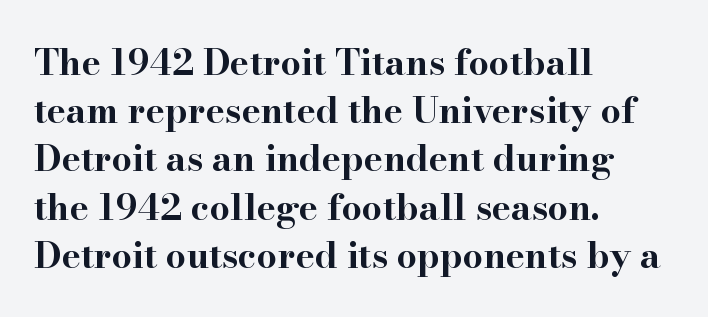
The leading is moderate, giving the passage an even texture. Every stem runs plumb, perpendicular to the baseline. These lines are set flush left with a ragged right edge. The designer went with a serif here, giving each stem small feet.
